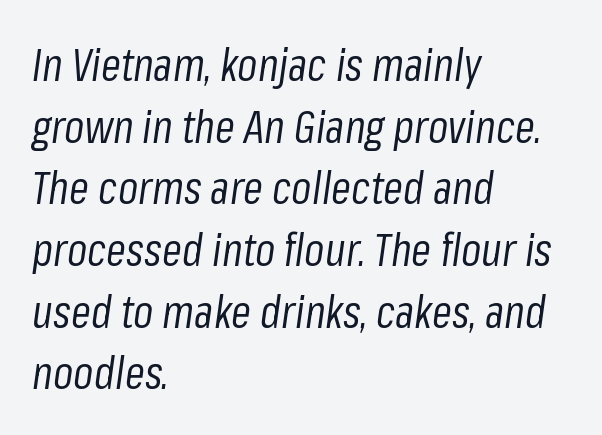
Q: Is the text bold? A: No.
Q: Is the text italic (slanted)? A: Yes, it leans right by about 8 degrees.
Q: Is the text underlined? A: No.
Q: How is the paragraph aligned? A: Left-aligned.
Q: Is the spacing between letters normal or unusually wide? A: Normal.
Q: Is the spacing between lines tight, normal or loose? A: Normal.
Q: Width (condensed, normal, or wide)? A: Condensed.
Q: Stroke contrast? A: Low.
Q: x-height? A: Medium.
Q: Monospaced? A: No.
